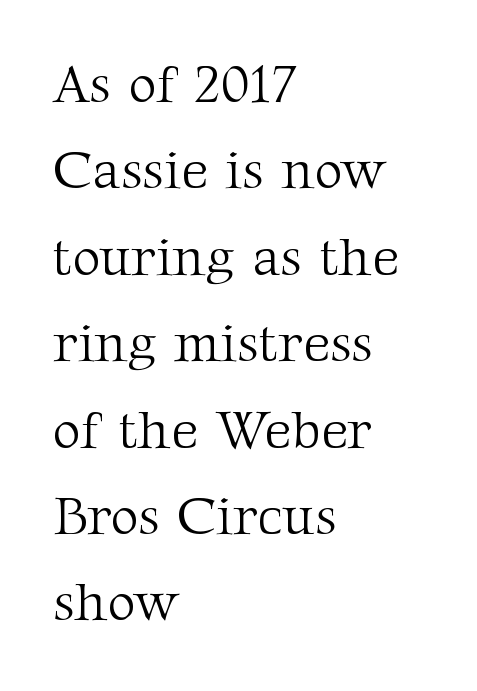
The image shows 54 px light serif type, upright; set left-aligned, normal line spacing (1.6x), normal letter spacing, not underlined; medium stroke contrast and a medium x-height.
